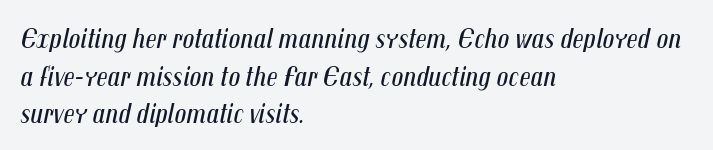
The image shows 29 px regular-weight, condensed type, italic (leaning right); set left-aligned, normal line spacing (1.3x), normal letter spacing, not underlined; medium stroke contrast and a medium x-height.
